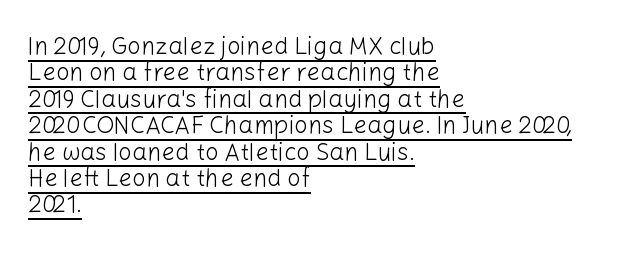
Q: Is the text bold? A: No.
Q: Is the text italic (slanted)? A: No, it is upright.
Q: Is the text underlined? A: Yes.
Q: How is the paragraph aligned? A: Left-aligned.
Q: Is the spacing between letters normal or unusually wide? A: Normal.
Q: Is the spacing between lines tight, normal or loose? A: Tight.
